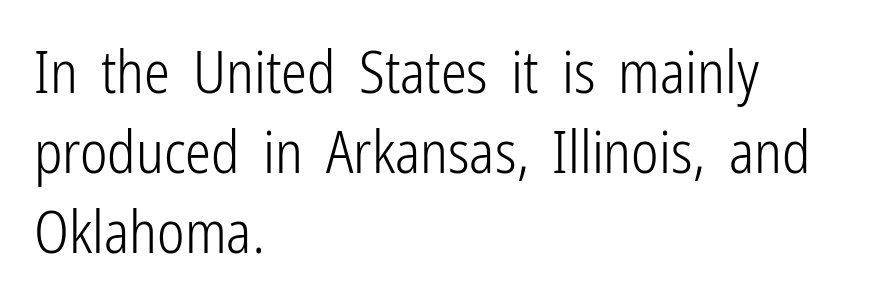
{"serif": "no", "italic": "no", "bold": "no", "weight": "light", "width": "condensed", "stroke_contrast": "low", "x_height": "medium", "monospaced": "no", "underline": "no", "align": "left", "line_spacing": "normal", "line_spacing_ratio": 1.38, "letter_spacing": "normal", "letter_spacing_em": 0.0, "glyph_px": 58}
